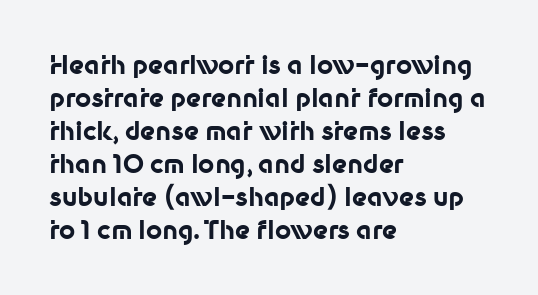
Q: Is the text bold? A: Yes.
Q: Is the text italic (slanted)? A: No, it is upright.
Q: Is the text underlined? A: No.
Q: How is the paragraph aligned? A: Left-aligned.
Q: Is the spacing between letters normal or unusually wide? A: Normal.
Q: Is the spacing between lines tight, normal or loose? A: Normal.
